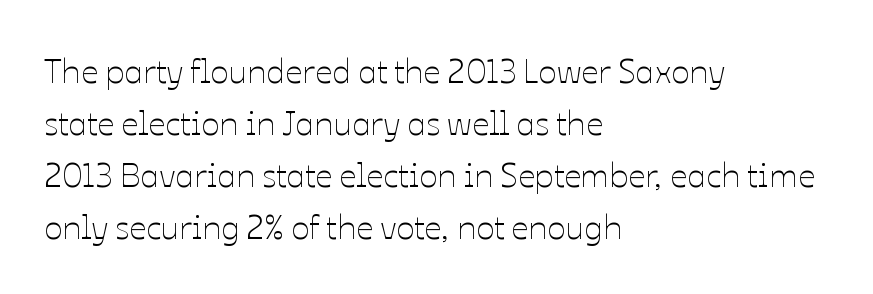
Q: Is the text bold? A: No.
Q: Is the text italic (slanted)? A: No, it is upright.
Q: Is the text underlined? A: No.
Q: How is the paragraph aligned? A: Left-aligned.
Q: Is the spacing between letters normal or unusually wide? A: Normal.
Q: Is the spacing between lines tight, normal or loose? A: Normal.
Q: Width (condensed, normal, or wide)? A: Normal.
Q: Stroke contrast? A: Low.
Q: x-height? A: Medium.
Q: Monospaced? A: No.
